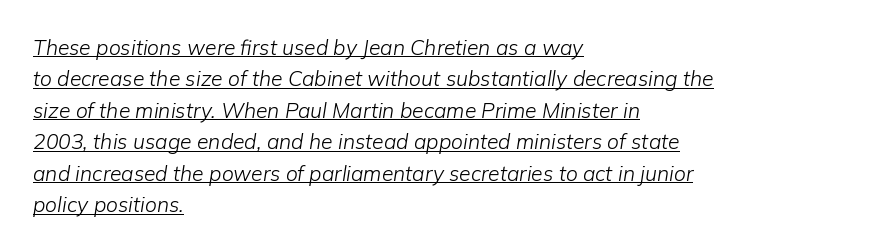
Q: Is the text bold? A: No.
Q: Is the text italic (slanted)? A: Yes, it leans right by about 9 degrees.
Q: Is the text underlined? A: Yes.
Q: How is the paragraph aligned? A: Left-aligned.
Q: Is the spacing between letters normal or unusually wide? A: Normal.
Q: Is the spacing between lines tight, normal or loose? A: Normal.
